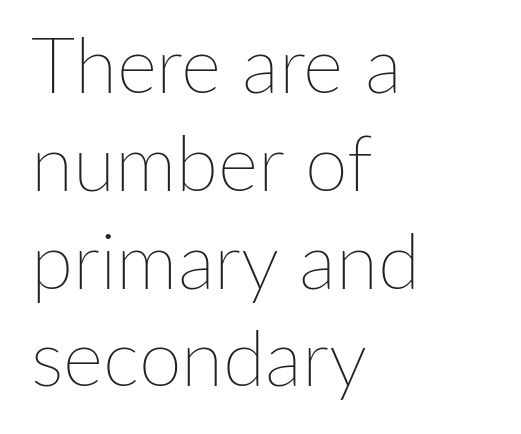
{"italic": "no", "bold": "no", "weight": "thin", "width": "normal", "stroke_contrast": "low", "x_height": "medium", "monospaced": "no", "underline": "no", "align": "left", "line_spacing": "normal", "line_spacing_ratio": 1.27, "letter_spacing": "normal", "letter_spacing_em": 0.0, "glyph_px": 77}
